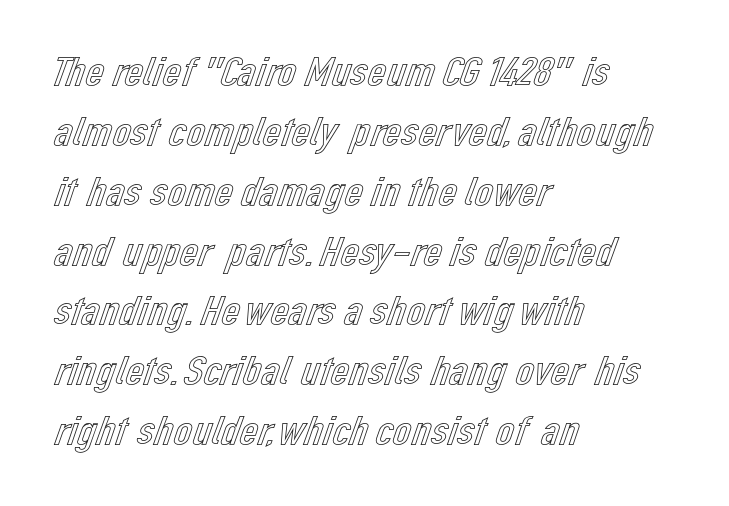
{"width": "normal", "x_height": "medium", "monospaced": "no", "underline": "no", "align": "left", "line_spacing": "normal", "line_spacing_ratio": 1.46, "letter_spacing": "normal", "letter_spacing_em": 0.0, "glyph_px": 41}
